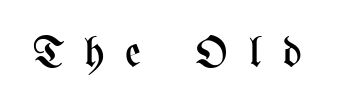
Counters stay open thanks to moderate or lighter strokes. The zone under the glyphs is completely vacant. The horizontal fit of the characters is loose and conspicuously gappy. Do the letters lean? They stand straight. Proportional: the letters do not fall into vertical columns.
